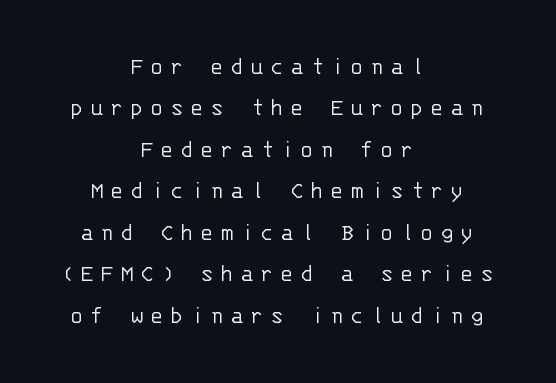
Does the copy run flush right? No — it is centered line by line. The weight tops out at a normal text grade. How are the letters spaced? Widely, with obvious added tracking. Compared with typical paragraphs, the rows here are spaced about the same. Honestly, there is no underline to notice here at all.
